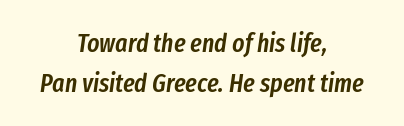
Quick note: underline off. Weight: semibold (demi). Regarding leading, the lines here are spaced in the standard way. The paragraph shown floats in the horizontal middle.
